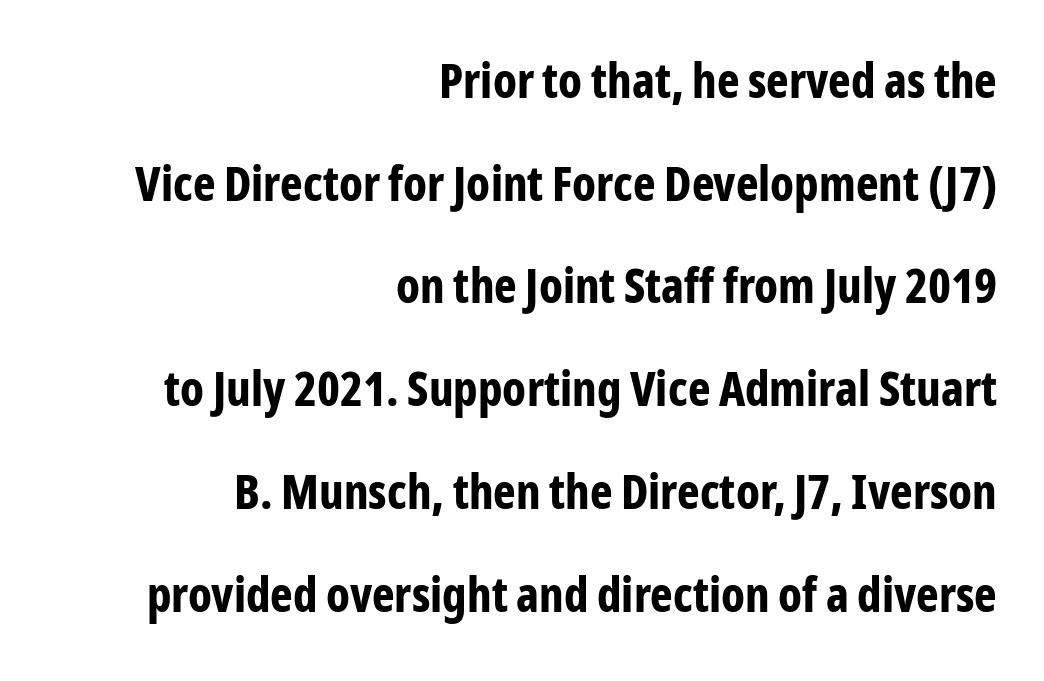
The image shows 48 px bold, condensed sans-serif type, upright; set right-aligned, loose line spacing (2.14x), normal letter spacing, not underlined; low stroke contrast and a medium x-height.
